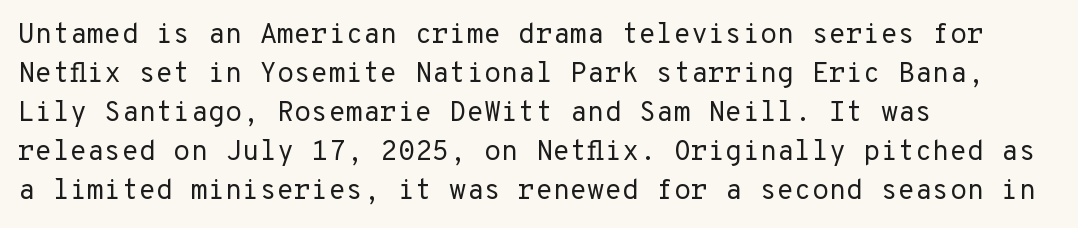
Q: Is the text bold? A: No.
Q: Is the text italic (slanted)? A: No, it is upright.
Q: Is the typeface a serif or a sans-serif typeface? A: Sans-serif.
Q: Is the text underlined? A: No.
Q: How is the paragraph aligned? A: Left-aligned.
Q: Is the spacing between letters normal or unusually wide? A: Normal.
Q: Is the spacing between lines tight, normal or loose? A: Normal.
Q: Width (condensed, normal, or wide)? A: Normal.
Q: Stroke contrast? A: Low.
Q: x-height? A: Medium.
Q: Monospaced? A: Yes.
